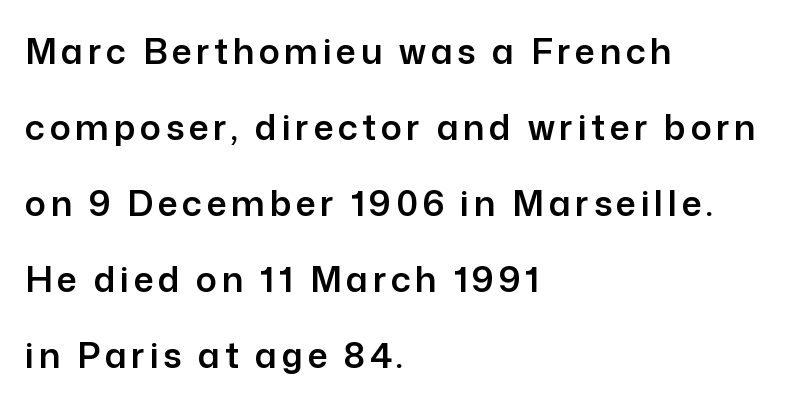
Q: Is the text italic (slanted)? A: No, it is upright.
Q: Is the typeface a serif or a sans-serif typeface? A: Sans-serif.
Q: Is the text underlined? A: No.
Q: How is the paragraph aligned? A: Left-aligned.
Q: Is the spacing between lines tight, normal or loose? A: Loose.
Q: Width (condensed, normal, or wide)? A: Normal.
Q: Stroke contrast? A: Low.
Q: x-height? A: Medium.
Q: Monospaced? A: No.
